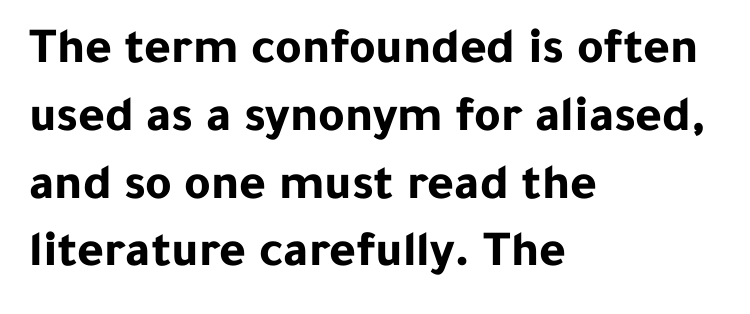
Q: Is the text bold? A: Yes.
Q: Is the text italic (slanted)? A: No, it is upright.
Q: Is the typeface a serif or a sans-serif typeface? A: Sans-serif.
Q: Is the text underlined? A: No.
Q: How is the paragraph aligned? A: Left-aligned.
Q: Is the spacing between letters normal or unusually wide? A: Normal.
Q: Is the spacing between lines tight, normal or loose? A: Normal.
Q: Width (condensed, normal, or wide)? A: Normal.
Q: Stroke contrast? A: Low.
Q: x-height? A: Medium.
Q: Monospaced? A: No.
